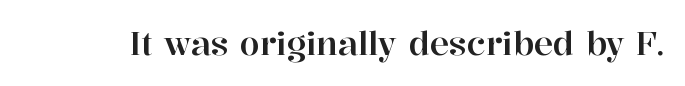
{"serif": "yes", "italic": "no", "width": "normal", "stroke_contrast": "high", "x_height": "medium", "monospaced": "no", "underline": "no", "letter_spacing": "normal", "letter_spacing_em": 0.0, "glyph_px": 32}
